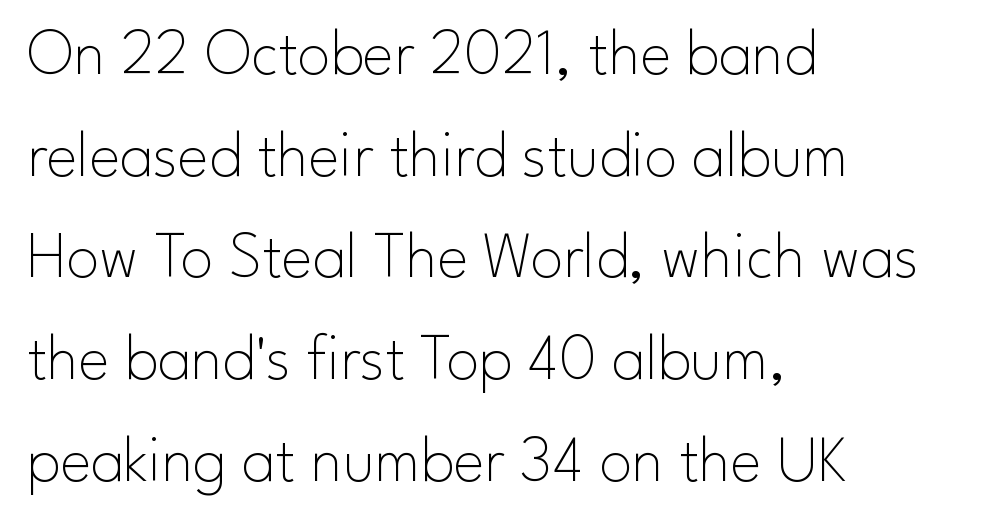
Q: Is the text bold? A: No.
Q: Is the text italic (slanted)? A: No, it is upright.
Q: Is the typeface a serif or a sans-serif typeface? A: Sans-serif.
Q: Is the text underlined? A: No.
Q: How is the paragraph aligned? A: Left-aligned.
Q: Is the spacing between letters normal or unusually wide? A: Normal.
Q: Is the spacing between lines tight, normal or loose? A: Normal.
Q: Width (condensed, normal, or wide)? A: Normal.
Q: Stroke contrast? A: Low.
Q: x-height? A: Small.
Q: Monospaced? A: No.
